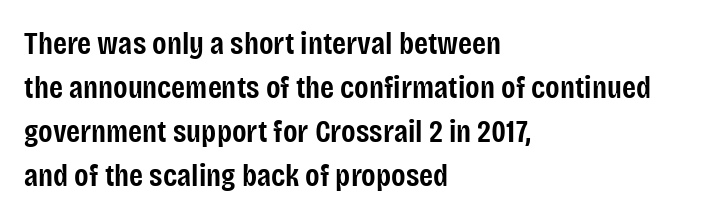
Tracking value appears to be zero — textbook default spacing. Characters remain perfectly vertical along every line. The rag falls on the right side of this text block. The rows are spaced the way most documents space them. Beneath every word, the page is bare. Notice the strokes are somewhat thickened but not fully heavy: this is a semibold.
